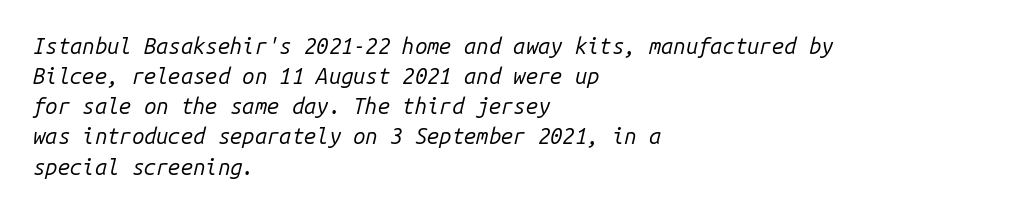
A classic flush-left, rag-right setting is used for this passage. This sample keeps an unexceptional amount of space between lines. Rule under the text: the space is simply empty. Each word holds together tightly as a unit, with standard inter-letter gaps.
